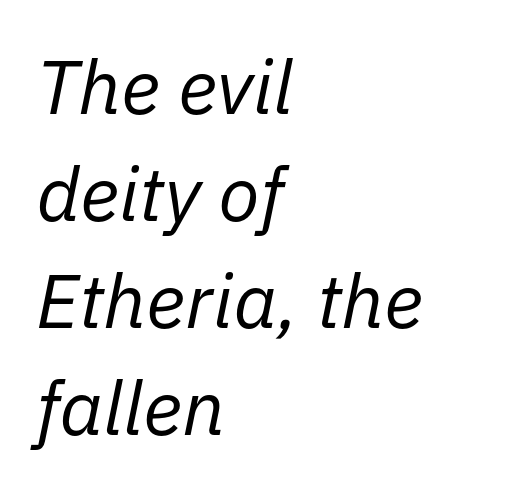
Bold? No — there's no thickening of the strokes. Words appear dense and cohesive because spacing is normal. Honestly, there is no underline to notice here at all. Alignment: flush left.
